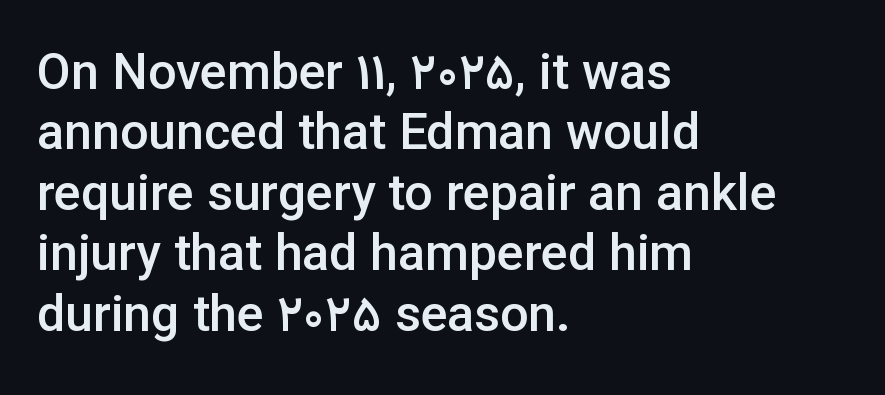
These lines were composed using upright roman letters. Each letter keeps its own natural width here, so spacing adapts to shape. This is the in-between weight designers call semibold or demi. Is the letter spacing exaggerated? No — it looks like the ordinary default. Does the copy run flush right? No — it runs flush left.
